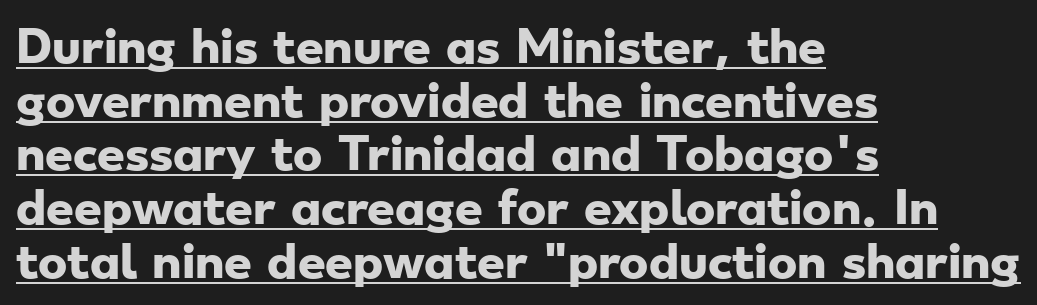
The image shows 44 px heavy, wide sans-serif type; set left-aligned, line spacing 1.22x, normal letter spacing, underlined; low stroke contrast and a small x-height.
